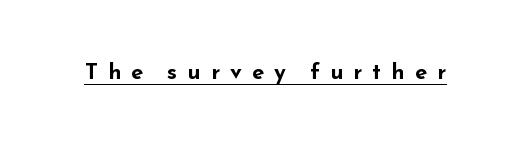
The image shows 22 px bold type, upright; set unusually wide letter spacing (+0.47 em), underlined.
